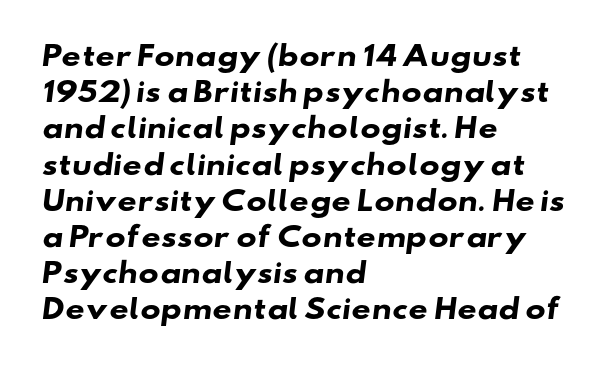
Compared with typical body copy, the letter spacing here is the same. Line beginnings align vertically; line endings do not. How would I describe the line gaps? Plain and ordinary. You'd pick this weight for a headline — it's a proper bold. The words here are not underlined.
